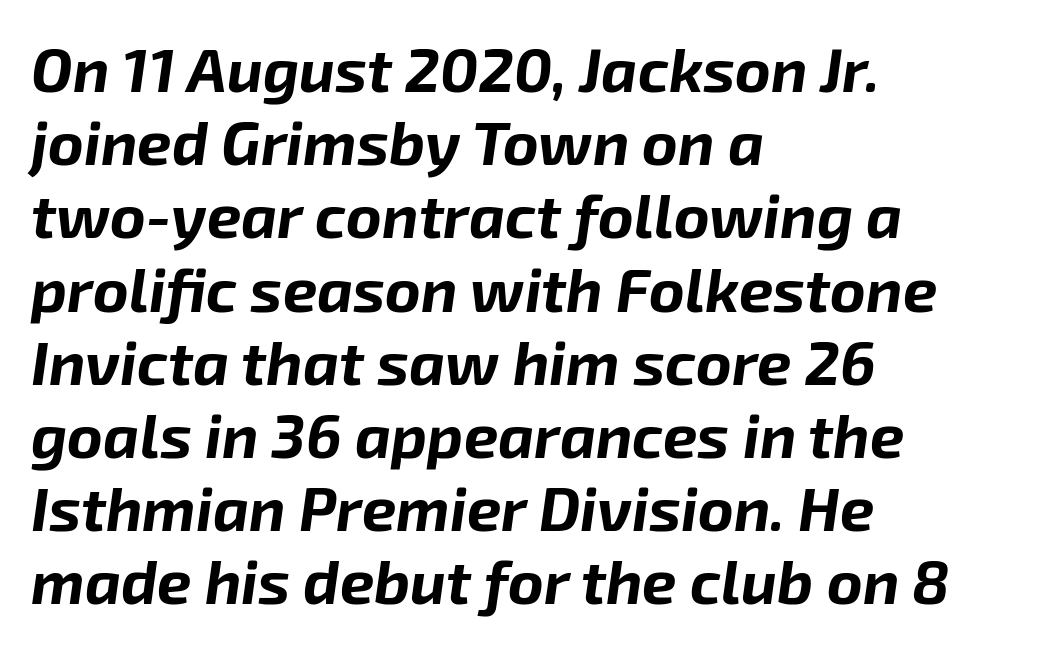
The image shows 61 px bold type, italic (leaning right); set left-aligned, line spacing 1.2x, normal letter spacing, not underlined; low stroke contrast and a medium x-height.
